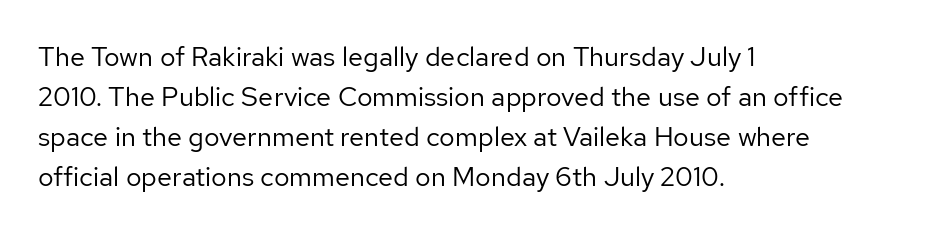
{"italic": "no", "bold": "no", "underline": "no", "align": "left", "line_spacing": "normal", "line_spacing_ratio": 1.48, "letter_spacing": "normal", "letter_spacing_em": 0.0, "glyph_px": 27}
